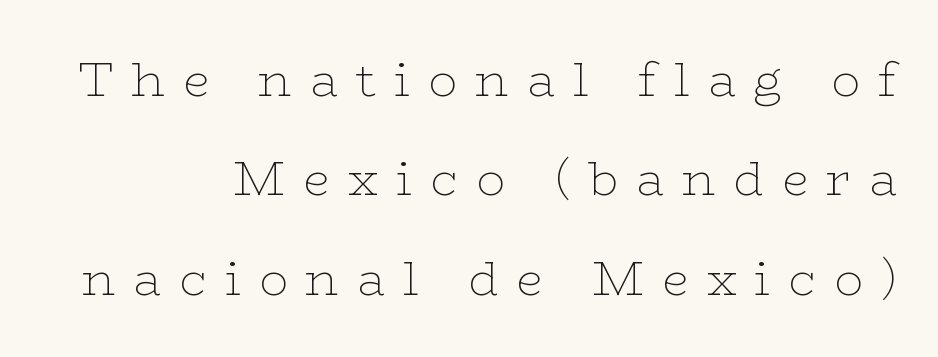
Q: Is the text bold? A: No.
Q: Is the text italic (slanted)? A: No, it is upright.
Q: Is the typeface a serif or a sans-serif typeface? A: Serif.
Q: Is the text underlined? A: No.
Q: How is the paragraph aligned? A: Right-aligned.
Q: Is the spacing between letters normal or unusually wide? A: Unusually wide.
Q: Is the spacing between lines tight, normal or loose? A: Loose.
Q: Width (condensed, normal, or wide)? A: Wide.
Q: Stroke contrast? A: Low.
Q: x-height? A: Medium.
Q: Monospaced? A: No.
